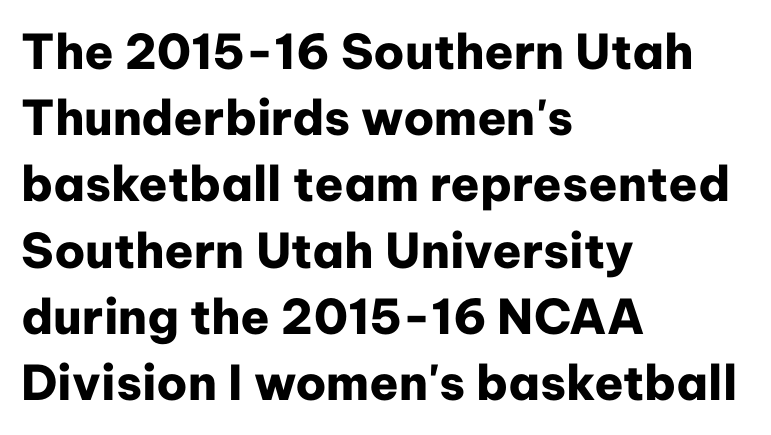
The image shows 48 px heavy sans-serif type, upright; set left-aligned, normal line spacing (1.38x), normal letter spacing, not underlined; low stroke contrast and a medium x-height.
